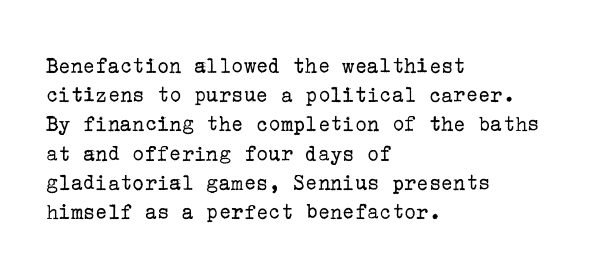
{"italic": "no", "bold": "no", "underline": "no", "align": "left", "line_spacing": "normal", "line_spacing_ratio": 1.27, "letter_spacing": "normal", "letter_spacing_em": 0.0, "glyph_px": 23}
